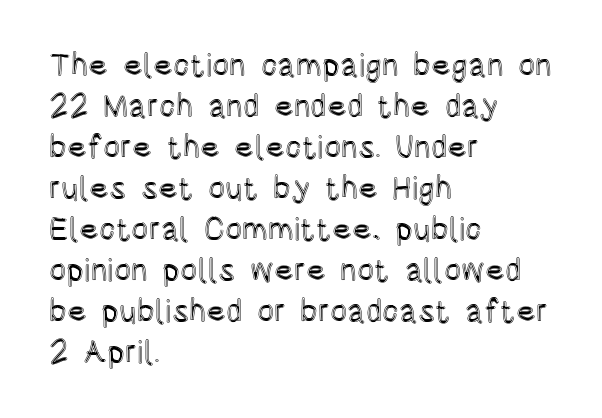
{"italic": "no", "width": "condensed", "x_height": "large", "monospaced": "no", "underline": "no", "align": "left", "line_spacing": "normal", "line_spacing_ratio": 1.28, "letter_spacing": "normal", "letter_spacing_em": 0.0, "glyph_px": 32}
